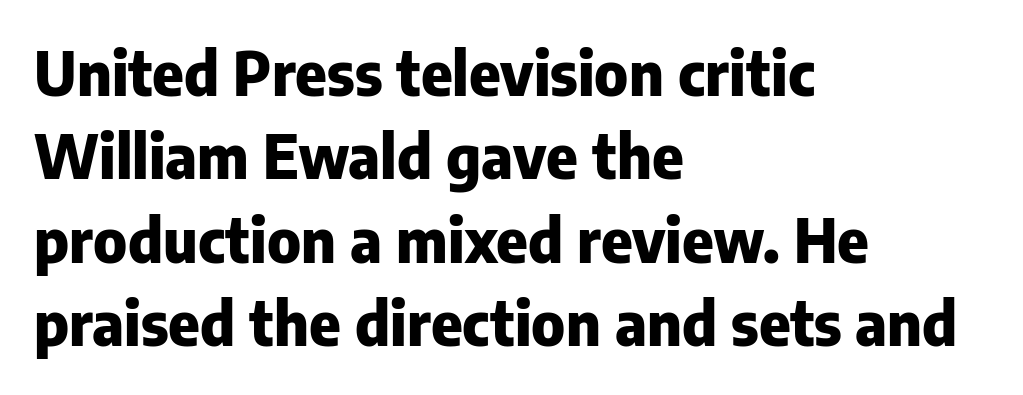
The rendering uses a moderate line-height, typical for paragraphs. The lines in this sample share a left origin and differ only in where they stop. The tracking reads as untouched default to a designer's eye. Descenders hang freely into open space.
